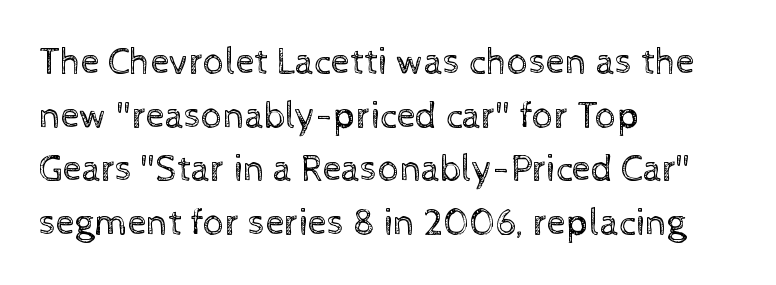
In CSS terms this would be text-align: left. The font is comparable to plain body text, perhaps lighter. The face used here is proportionally spaced, like ordinary book or web type. The passage shown stacks its lines at a standard gap.
